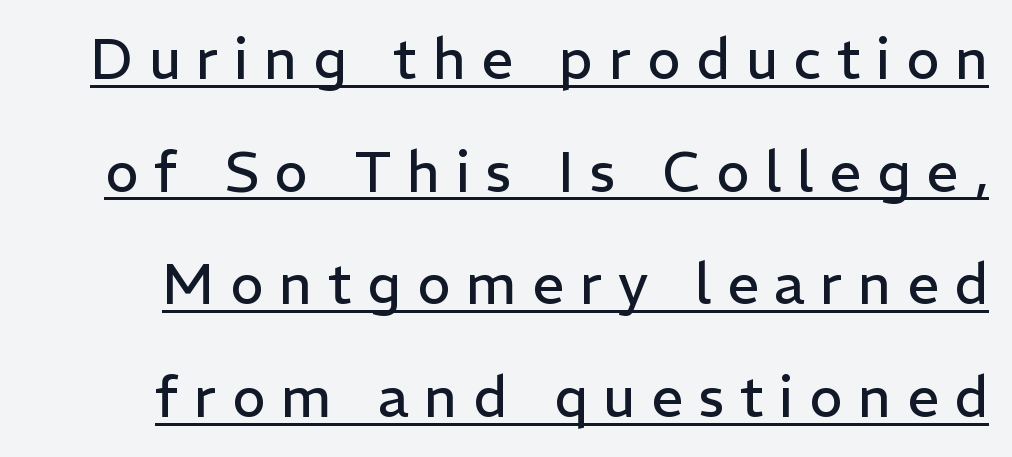
{"serif": "no", "italic": "no", "bold": "no", "weight": "regular", "width": "normal", "stroke_contrast": "low", "x_height": "medium", "monospaced": "no", "underline": "yes", "line_spacing": "loose", "line_spacing_ratio": 2.01, "letter_spacing": "wide", "letter_spacing_em": 0.28, "glyph_px": 56}
